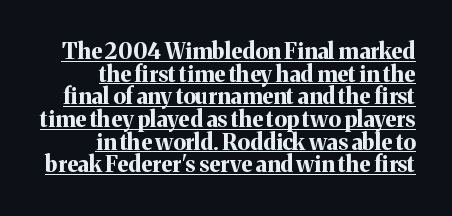
The image shows 22 px bold type, upright; set right-aligned, tight line spacing (1.03x), normal letter spacing, underlined.
